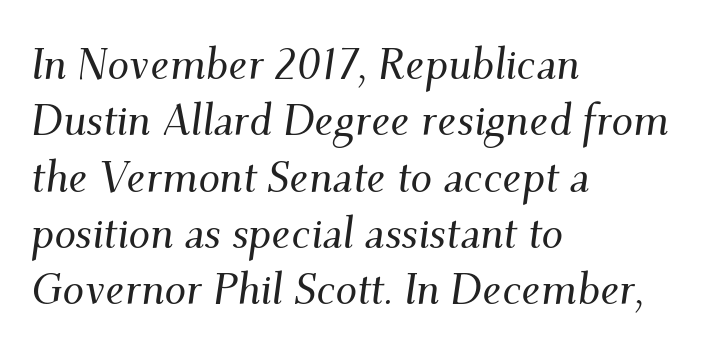
The text carries the slant typical of an italic or oblique font. The leading is moderate, giving the passage an even texture. Teacher's note: observe the even left margin — that is flush-left alignment. Does extra space separate the letters? No, they use regular spacing.
